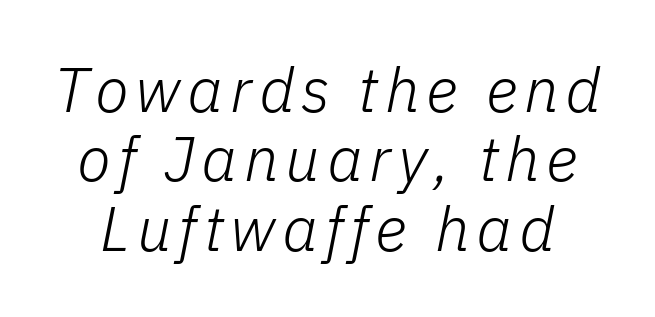
Here the designer chose a conventional face with non-uniform glyph widths. Stems here are at most as thick as an everyday book face. The block of text is dense from top to bottom, with scant space between rows. The rendering applies a slant to the glyphs.
